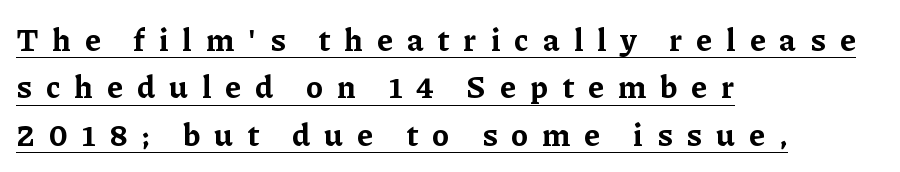
The image shows 31 px bold serif type, upright; set left-aligned, normal line spacing (1.53x), unusually wide letter spacing (+0.45 em), underlined; low stroke contrast and a medium x-height.
